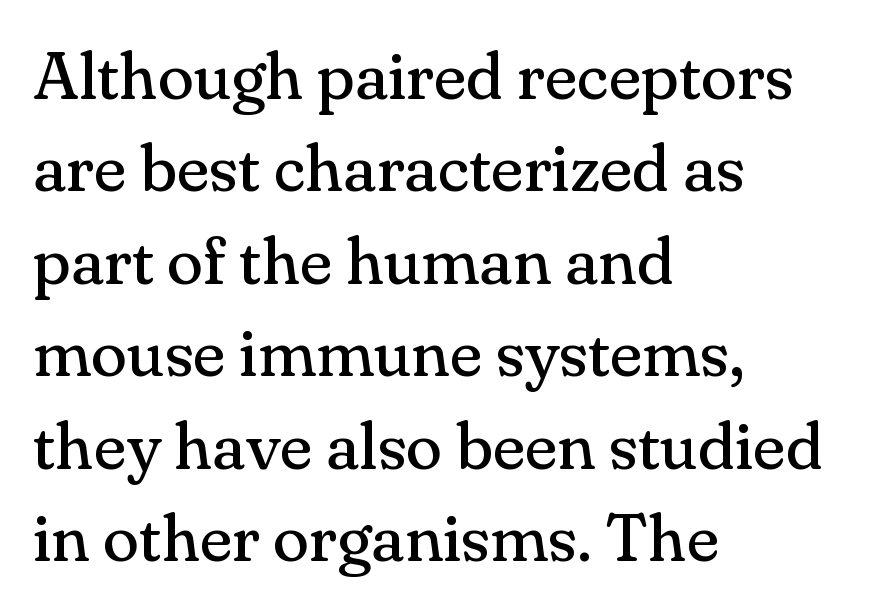
Q: Is the text bold? A: No.
Q: Is the text italic (slanted)? A: No, it is upright.
Q: Is the typeface a serif or a sans-serif typeface? A: Serif.
Q: Is the text underlined? A: No.
Q: How is the paragraph aligned? A: Left-aligned.
Q: Is the spacing between letters normal or unusually wide? A: Normal.
Q: Is the spacing between lines tight, normal or loose? A: Normal.
Q: Width (condensed, normal, or wide)? A: Normal.
Q: Stroke contrast? A: Medium.
Q: x-height? A: Small.
Q: Monospaced? A: No.
